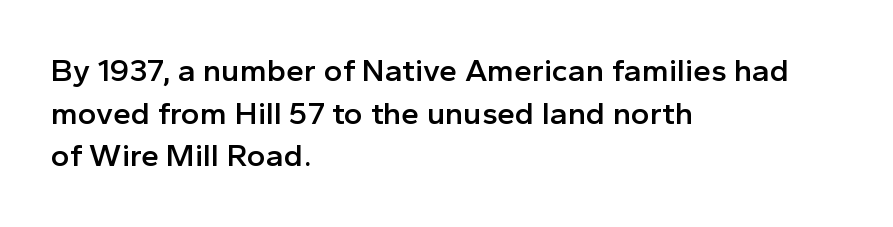
The image shows 32 px semibold sans-serif type, upright; set left-aligned, normal line spacing (1.33x), normal letter spacing, not underlined; a medium x-height.
